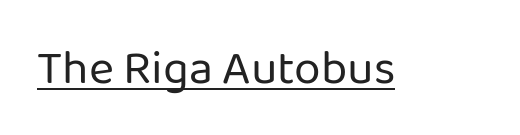
Stems here are at most as thick as an everyday book face. Typographically, this falls in the sans-serif category. Students, note that the glyphs here touch the page at normal intervals. Students, observe the line beneath the letters — that is underlining.
